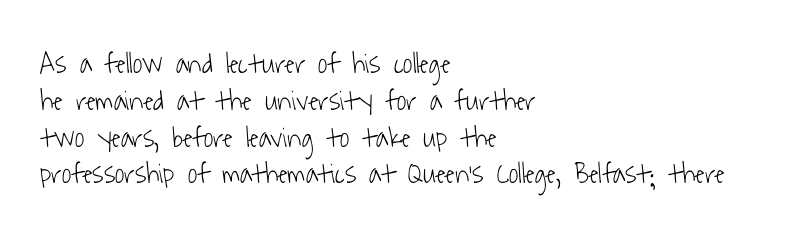
The image shows 29 px light, condensed sans-serif type; set left-aligned, normal line spacing (1.27x), normal letter spacing, not underlined; low stroke contrast and a medium x-height.
